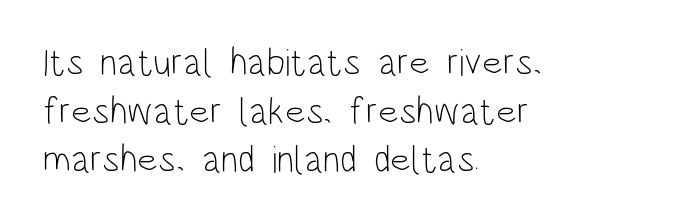
Q: Is the text bold? A: No.
Q: Is the text italic (slanted)? A: No, it is upright.
Q: Is the typeface a serif or a sans-serif typeface? A: Sans-serif.
Q: Is the text underlined? A: No.
Q: How is the paragraph aligned? A: Left-aligned.
Q: Is the spacing between letters normal or unusually wide? A: Normal.
Q: Is the spacing between lines tight, normal or loose? A: Normal.
Q: Width (condensed, normal, or wide)? A: Condensed.
Q: Stroke contrast? A: Low.
Q: x-height? A: Large.
Q: Monospaced? A: No.
